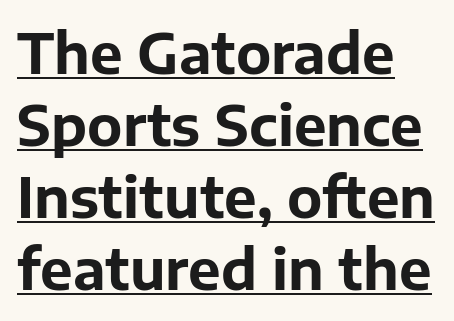
The image shows 55 px bold sans-serif type, upright; set left-aligned, normal line spacing (1.31x), normal letter spacing, underlined; low stroke contrast and a medium x-height.
